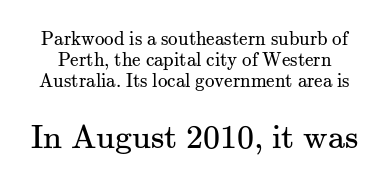
The image shows 34 px regular-weight serif type, upright; set tight line spacing (1.1x), normal letter spacing, not underlined; the second (bottom) block is 1.79x larger; medium stroke contrast and a small x-height.
